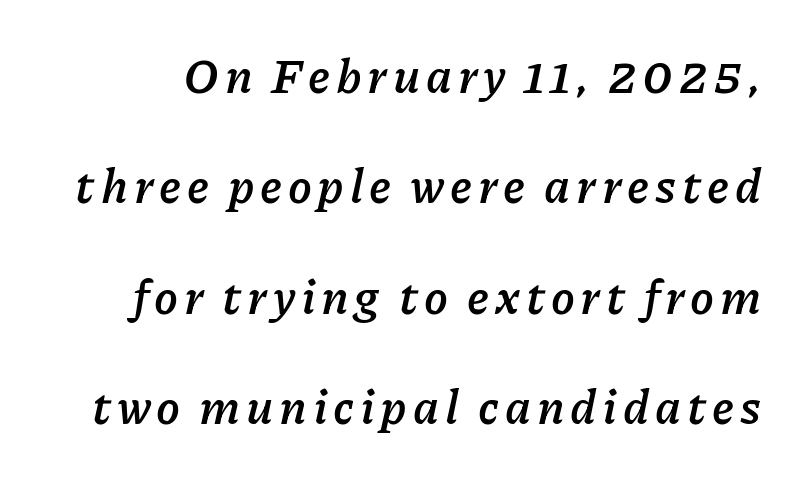
{"italic": "yes", "lean": "right", "slant_degrees": 11, "bold": "yes", "weight": "semibold", "width": "normal", "stroke_contrast": "low", "x_height": "medium", "monospaced": "no", "underline": "no", "line_spacing": "loose", "line_spacing_ratio": 2.3, "glyph_px": 48}
